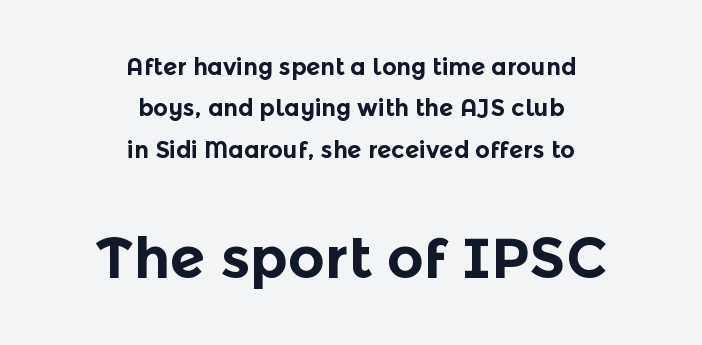
The rendering uses natural spacing where letterforms have individual widths. The string is rendered with underlining switched off. The lower block of text is set noticeably larger than the block above it. The designer went with a sans here, leaving each stem footless. Characters follow at the spacing the type designer built in.
